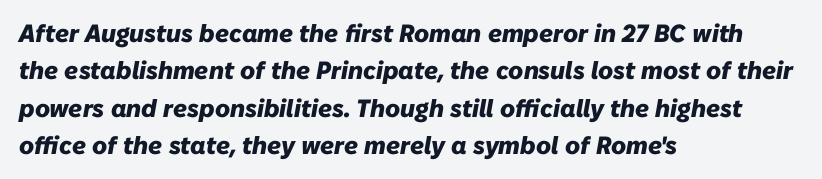
Q: Is the text bold? A: Yes.
Q: Is the text italic (slanted)? A: Yes, it leans right by about 10 degrees.
Q: Is the text underlined? A: No.
Q: How is the paragraph aligned? A: Left-aligned.
Q: Is the spacing between letters normal or unusually wide? A: Normal.
Q: Is the spacing between lines tight, normal or loose? A: Normal.
